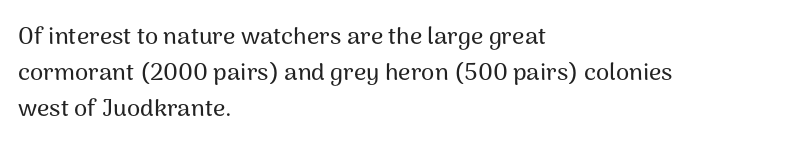
{"italic": "no", "underline": "no", "align": "left", "line_spacing": "normal", "line_spacing_ratio": 1.49, "letter_spacing": "normal", "letter_spacing_em": 0.0, "glyph_px": 24}
